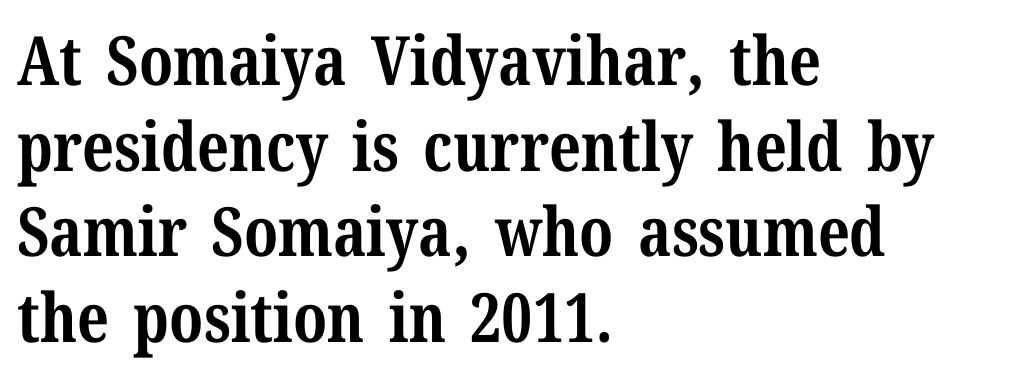
What stands out about the letter spacing? Nothing — it is the standard amount. The specimen reads as upright at a glance. Summary of vertical rhythm: regular, with standard interline spacing. Is the block centered? No — it sits flush against the left margin. The strip under each line holds only bare page.
